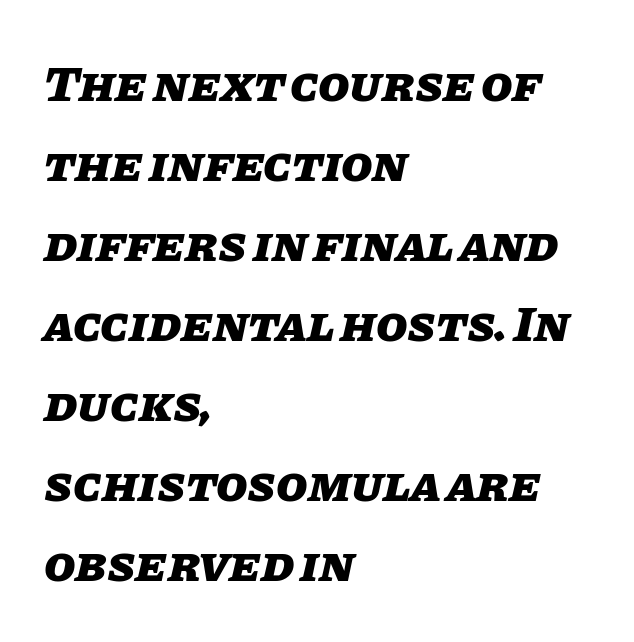
{"italic": "yes", "lean": "right", "slant_degrees": 11, "bold": "yes", "weight": "heavy", "width": "normal", "stroke_contrast": "low", "x_height": "large", "monospaced": "no", "underline": "no", "align": "left", "line_spacing": "normal", "line_spacing_ratio": 1.57, "letter_spacing": "normal", "letter_spacing_em": 0.0, "glyph_px": 51}
